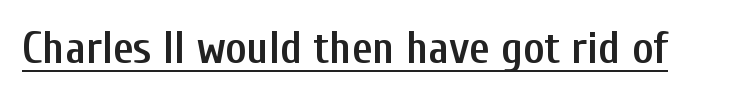
Q: Is the text bold? A: Semi-bold.
Q: Is the text italic (slanted)? A: No, it is upright.
Q: Is the typeface a serif or a sans-serif typeface? A: Sans-serif.
Q: Is the text underlined? A: Yes.
Q: Is the spacing between letters normal or unusually wide? A: Normal.
Q: Width (condensed, normal, or wide)? A: Condensed.
Q: Stroke contrast? A: Low.
Q: x-height? A: Medium.
Q: Monospaced? A: No.
